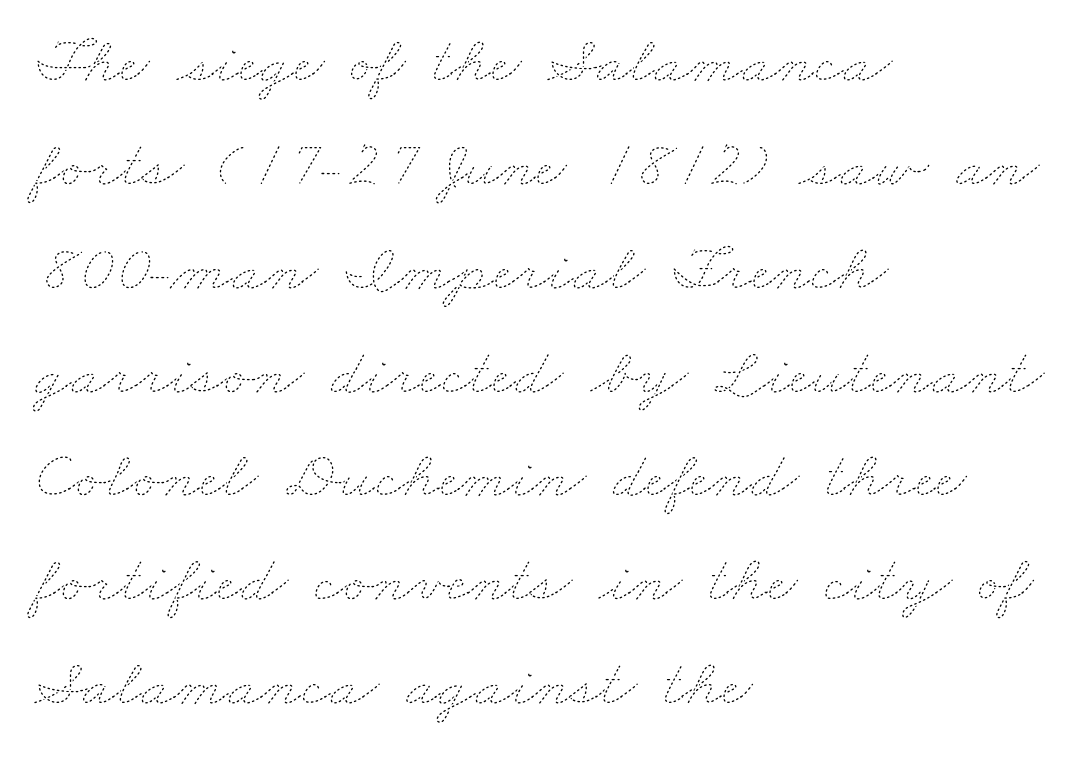
The image shows 67 px thin, wide type; set left-aligned, normal line spacing (1.55x), normal letter spacing, not underlined; low stroke contrast and a small x-height.
